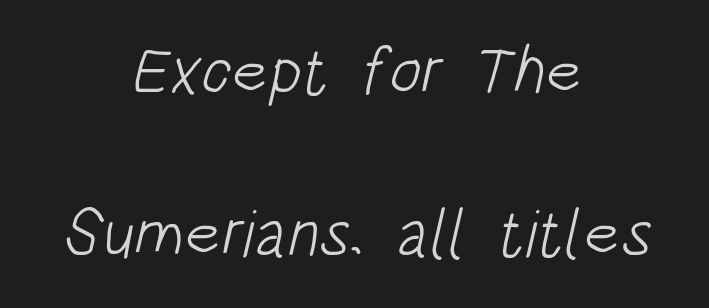
Q: Is the text bold? A: No.
Q: Is the typeface a serif or a sans-serif typeface? A: Sans-serif.
Q: Is the text underlined? A: No.
Q: How is the paragraph aligned? A: Centered.
Q: Is the spacing between letters normal or unusually wide? A: Normal.
Q: Is the spacing between lines tight, normal or loose? A: Loose.
Q: Width (condensed, normal, or wide)? A: Condensed.
Q: Stroke contrast? A: Low.
Q: x-height? A: Large.
Q: Monospaced? A: No.
